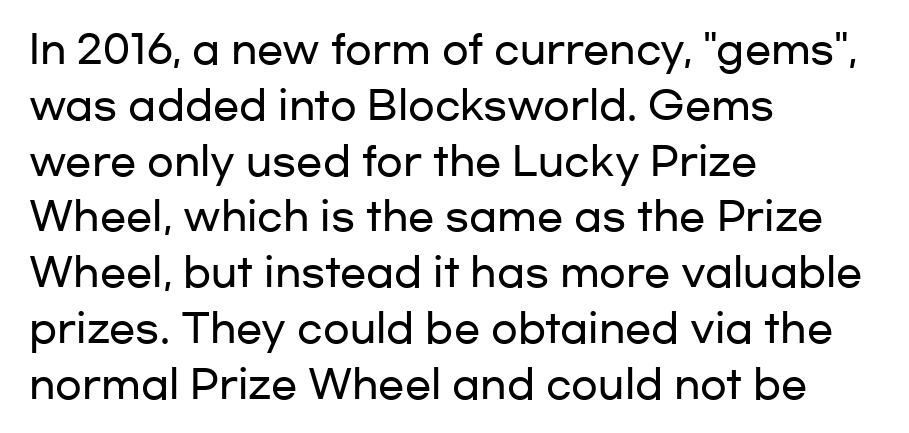
The image shows 39 px wide sans-serif type, upright; set left-aligned, normal line spacing (1.43x), normal letter spacing, not underlined; low stroke contrast and a medium x-height.
